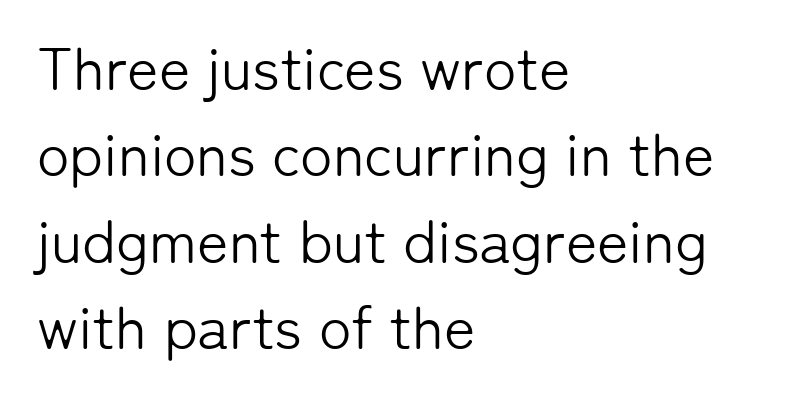
Q: Is the text bold? A: No.
Q: Is the text italic (slanted)? A: No, it is upright.
Q: Is the typeface a serif or a sans-serif typeface? A: Sans-serif.
Q: Is the text underlined? A: No.
Q: How is the paragraph aligned? A: Left-aligned.
Q: Is the spacing between letters normal or unusually wide? A: Normal.
Q: Is the spacing between lines tight, normal or loose? A: Normal.
Q: Width (condensed, normal, or wide)? A: Normal.
Q: Stroke contrast? A: Low.
Q: x-height? A: Medium.
Q: Monospaced? A: No.
